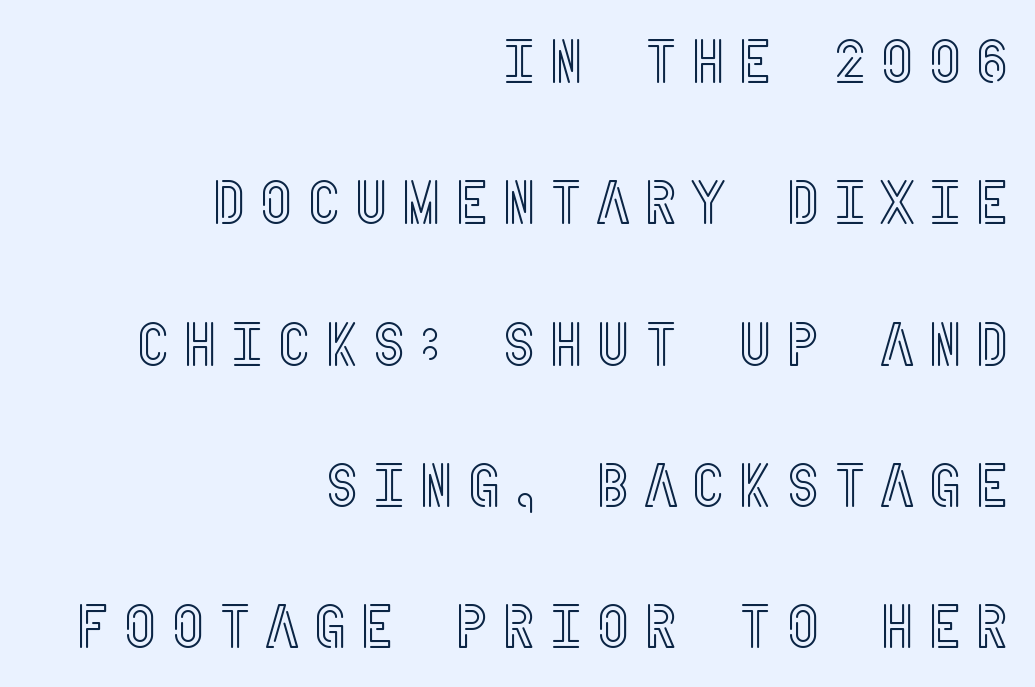
{"italic": "no", "width": "condensed", "x_height": "large", "underline": "no", "align": "right", "line_spacing": "loose", "line_spacing_ratio": 2.28, "glyph_px": 62}
